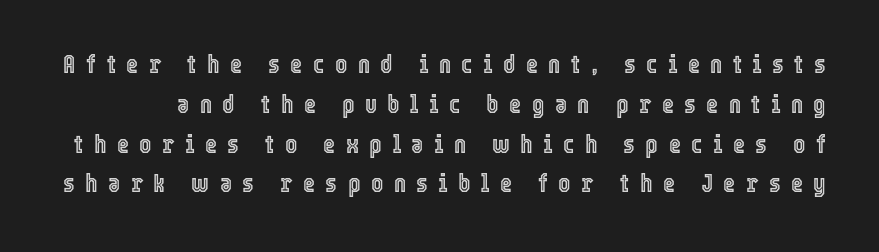
Q: Is the text italic (slanted)? A: No, it is upright.
Q: Is the text underlined? A: No.
Q: Is the spacing between letters normal or unusually wide? A: Unusually wide.
Q: Is the spacing between lines tight, normal or loose? A: Normal.
